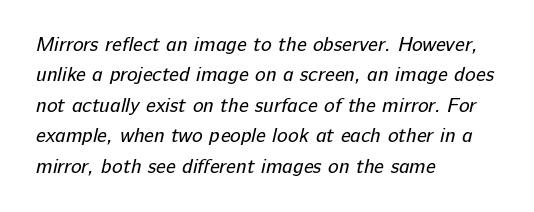
The image shows 20 px text type; set left-aligned, normal line spacing (1.52x), normal letter spacing, not underlined.
